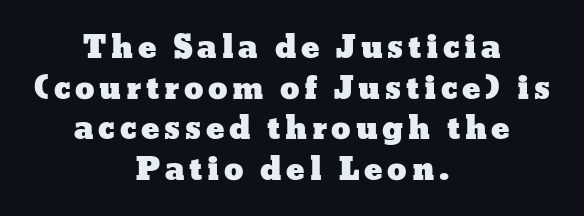
If you drew a line through each stem, it would be perfectly vertical. The specimen omits any rule beneath the text block's lines. A typesetter would call this proportional, since set widths differ per character. Reading down the column, the eye jumps a familiar distance to each next line.
